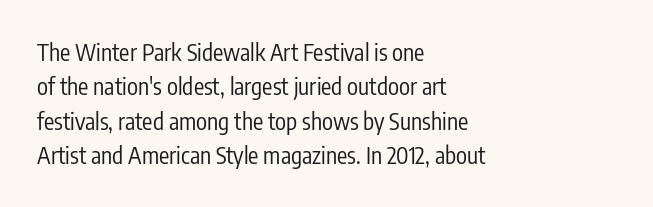
{"italic": "no", "bold": "no", "underline": "no", "align": "left", "line_spacing": "normal", "line_spacing_ratio": 1.49, "letter_spacing": "normal", "letter_spacing_em": 0.0, "glyph_px": 23}
